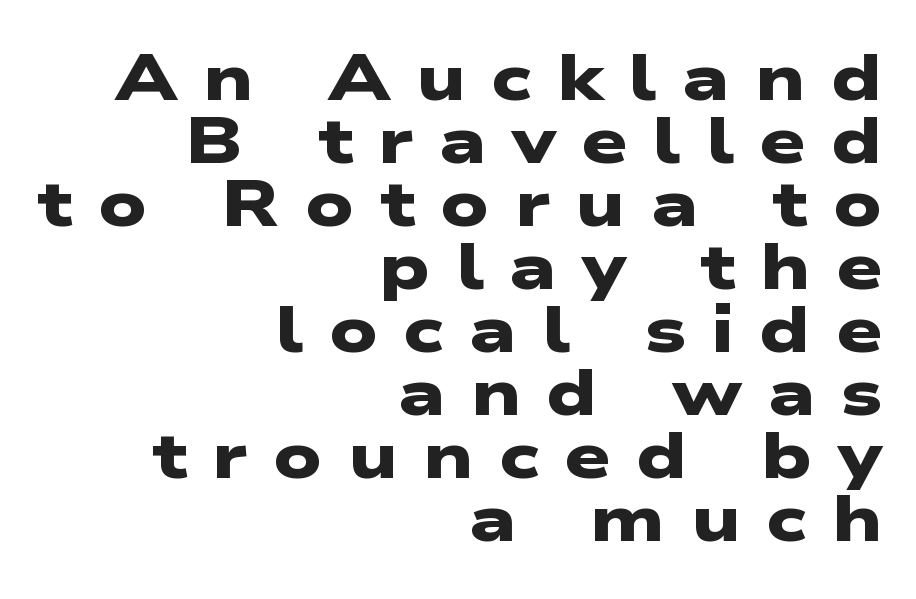
The image shows 65 px heavy, wide sans-serif type; set right-aligned, tight line spacing (0.97x), unusually wide letter spacing (+0.39 em), not underlined; low stroke contrast and a medium x-height.
